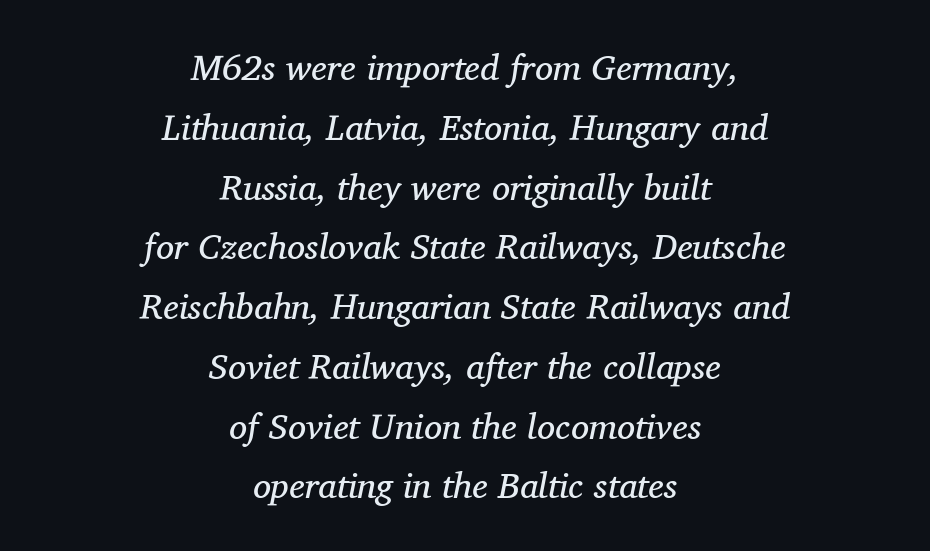
{"serif": "yes", "italic": "yes", "lean": "right", "slant_degrees": 11, "bold": "no", "weight": "regular", "width": "normal", "stroke_contrast": "medium", "x_height": "medium", "monospaced": "no", "underline": "no", "align": "center", "line_spacing": "normal", "line_spacing_ratio": 1.66, "letter_spacing": "normal", "letter_spacing_em": 0.0, "glyph_px": 36}
